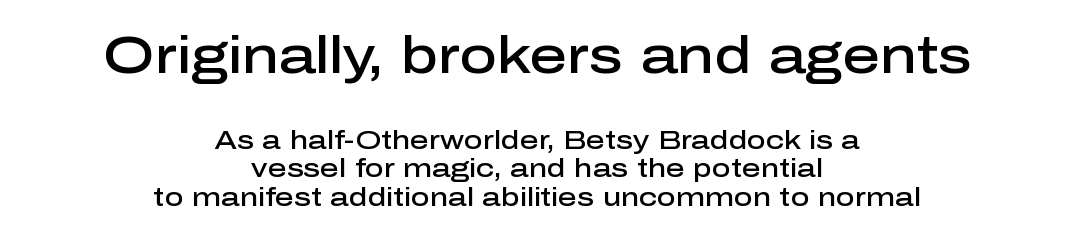
Q: Is the text bold? A: Semi-bold.
Q: Is the text italic (slanted)? A: No, it is upright.
Q: Is the typeface a serif or a sans-serif typeface? A: Sans-serif.
Q: Is the text underlined? A: No.
Q: How is the paragraph aligned? A: Centered.
Q: Is the spacing between letters normal or unusually wide? A: Normal.
Q: Is the spacing between lines tight, normal or loose? A: Tight.
Q: Which block of text is set in a larger size, the first (top) or the second (bottom)? A: The first (top) one.
Q: Width (condensed, normal, or wide)? A: Normal.
Q: Stroke contrast? A: Low.
Q: x-height? A: Medium.
Q: Monospaced? A: No.
